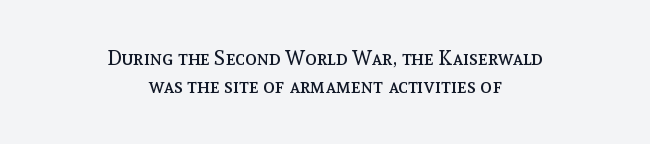
The image shows 20 px text type, upright; set centered, normal line spacing (1.42x), normal letter spacing, not underlined.
